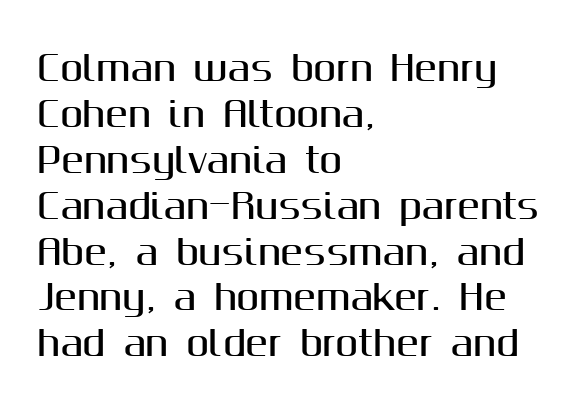
The image shows 34 px sans-serif type, upright; set left-aligned, normal line spacing (1.35x), normal letter spacing, not underlined; medium stroke contrast and a medium x-height.
